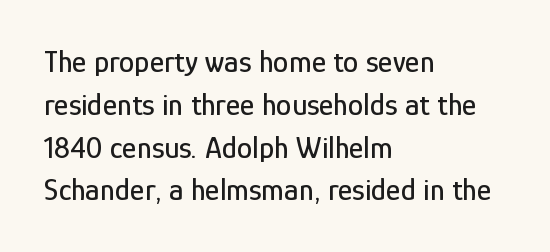
The image shows 31 px condensed sans-serif type, upright; set left-aligned, normal line spacing (1.38x), normal letter spacing, not underlined; low stroke contrast and a medium x-height.
